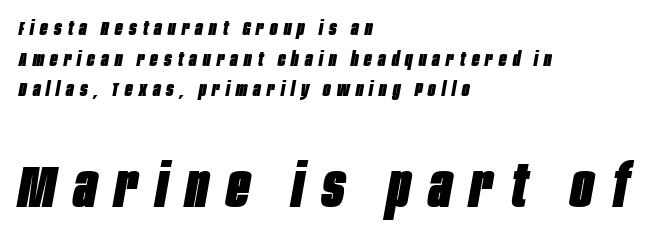
The image shows 60 px heavy, condensed type, italic (leaning right); set left-aligned, normal line spacing (1.53x), unusually wide letter spacing (+0.31 em), not underlined; the second (bottom) block is 3.0x larger; low stroke contrast and a large x-height.
